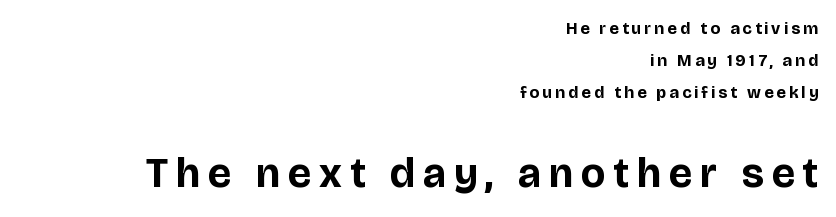
The image shows 42 px bold sans-serif type, upright; set right-aligned, line spacing 1.87x, not underlined; the second (bottom) block is 2.47x larger; low stroke contrast and a large x-height.
